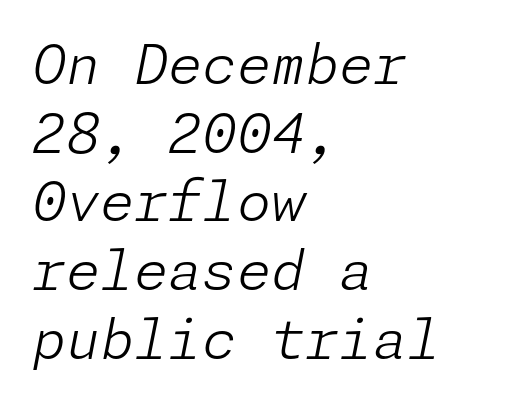
Q: Is the text bold? A: No.
Q: Is the text italic (slanted)? A: Yes, it leans right by about 11 degrees.
Q: Is the text underlined? A: No.
Q: How is the paragraph aligned? A: Left-aligned.
Q: Is the spacing between letters normal or unusually wide? A: Normal.
Q: Is the spacing between lines tight, normal or loose? A: Normal.
Q: Width (condensed, normal, or wide)? A: Normal.
Q: Stroke contrast? A: Low.
Q: x-height? A: Medium.
